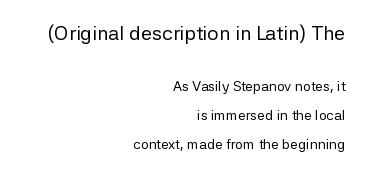
{"italic": "no", "bold": "no", "underline": "no", "align": "right", "line_spacing": "loose", "line_spacing_ratio": 2.07, "letter_spacing": "normal", "letter_spacing_em": 0.0, "larger_block": "first", "size_ratio": 1.43, "glyph_px": 20}
